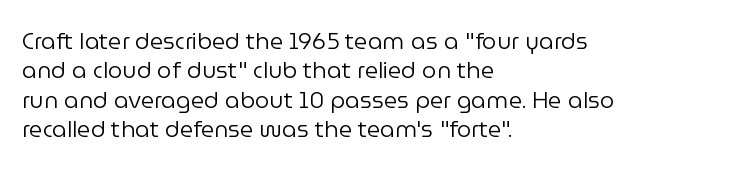
Q: Is the text bold? A: No.
Q: Is the text italic (slanted)? A: No, it is upright.
Q: Is the text underlined? A: No.
Q: How is the paragraph aligned? A: Left-aligned.
Q: Is the spacing between letters normal or unusually wide? A: Normal.
Q: Is the spacing between lines tight, normal or loose? A: Normal.
